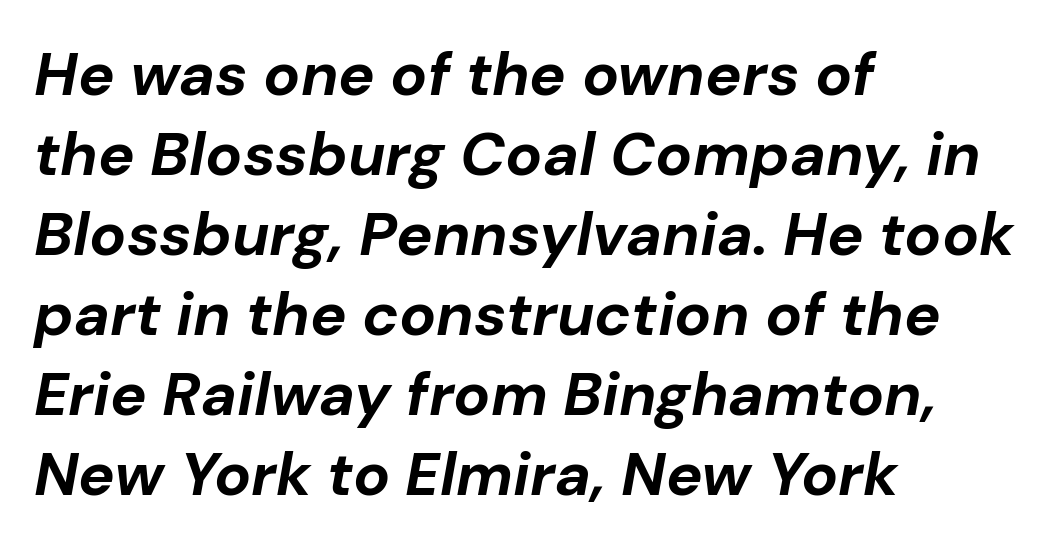
The image shows 61 px bold type, italic (leaning right); set left-aligned, normal line spacing (1.31x), normal letter spacing, not underlined; low stroke contrast and a medium x-height.
